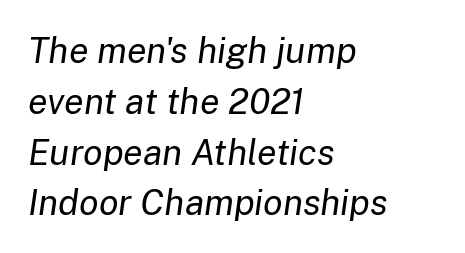
The image shows 36 px regular-weight type, italic (leaning right); set left-aligned, normal line spacing (1.41x), normal letter spacing, not underlined; low stroke contrast and a medium x-height.
